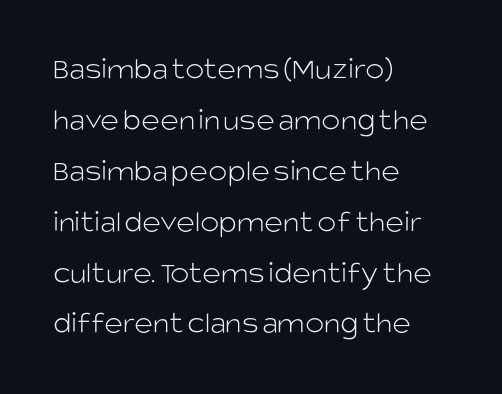
{"serif": "no", "italic": "no", "bold": "no", "weight": "light", "width": "normal", "stroke_contrast": "low", "x_height": "large", "monospaced": "no", "underline": "no", "align": "left", "line_spacing": "normal", "line_spacing_ratio": 1.59, "letter_spacing": "normal", "letter_spacing_em": 0.0, "glyph_px": 32}
